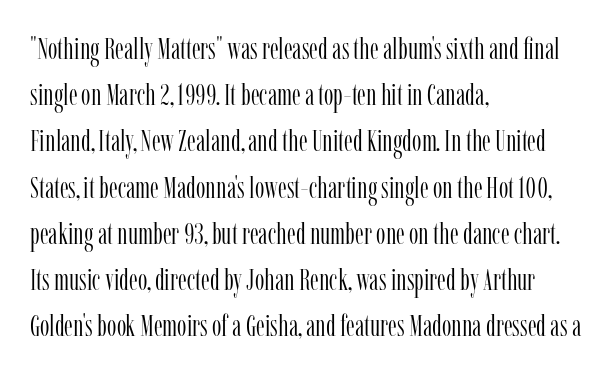
Q: Is the text bold? A: No.
Q: Is the text italic (slanted)? A: No, it is upright.
Q: Is the typeface a serif or a sans-serif typeface? A: Serif.
Q: Is the text underlined? A: No.
Q: How is the paragraph aligned? A: Left-aligned.
Q: Is the spacing between letters normal or unusually wide? A: Normal.
Q: Is the spacing between lines tight, normal or loose? A: Normal.
Q: Width (condensed, normal, or wide)? A: Condensed.
Q: Stroke contrast? A: Low.
Q: x-height? A: Medium.
Q: Monospaced? A: No.
